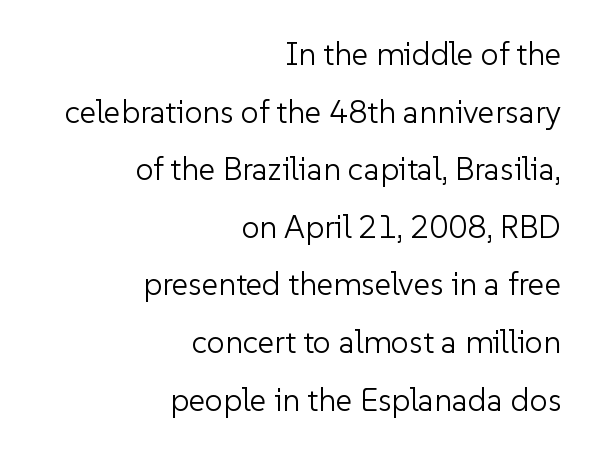
{"serif": "no", "italic": "no", "bold": "no", "weight": "light", "width": "normal", "stroke_contrast": "low", "x_height": "medium", "monospaced": "no", "underline": "no", "align": "right", "line_spacing_ratio": 1.8, "letter_spacing": "normal", "letter_spacing_em": 0.0, "glyph_px": 32}
